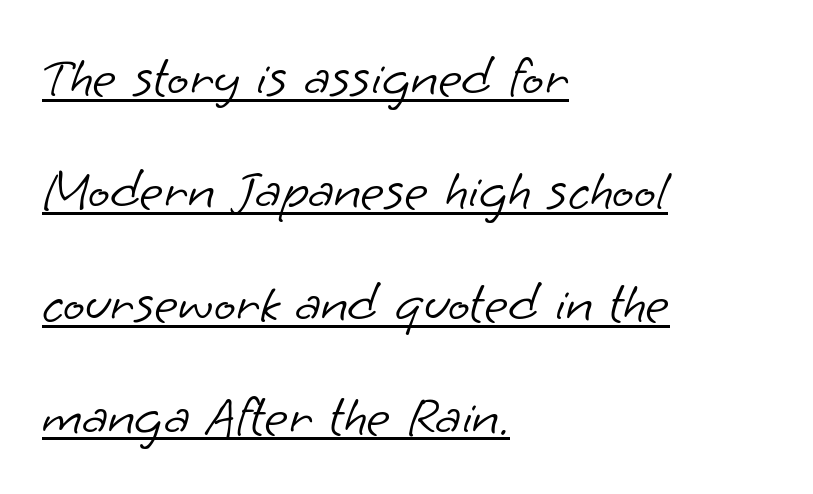
Tracking here is standard; glyphs follow each other at the usual distance. Compared with typical paragraphs, the rows here are farther apart. Left-aligned paragraph, ragged on the right. Heaviness? Minimal to ordinary, like unemphasized prose. You can see a thin bar hugging the bottom of the glyphs. The text was rendered using a sans face with plain stroke endings.
